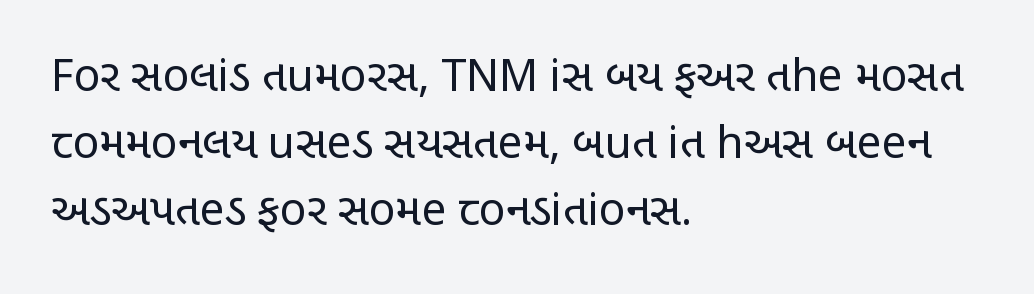
Q: Is the text bold? A: No.
Q: Is the text italic (slanted)? A: No, it is upright.
Q: Is the typeface a serif or a sans-serif typeface? A: Sans-serif.
Q: Is the text underlined? A: No.
Q: How is the paragraph aligned? A: Left-aligned.
Q: Is the spacing between letters normal or unusually wide? A: Normal.
Q: Is the spacing between lines tight, normal or loose? A: Normal.
Q: Width (condensed, normal, or wide)? A: Condensed.
Q: Stroke contrast? A: Low.
Q: x-height? A: Large.
Q: Monospaced? A: No.
